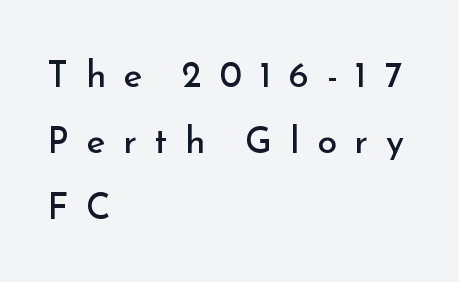
The image shows 36 px regular-weight sans-serif type, upright; set left-aligned, line spacing 1.84x, unusually wide letter spacing (+0.49 em), not underlined; low stroke contrast and a small x-height.
